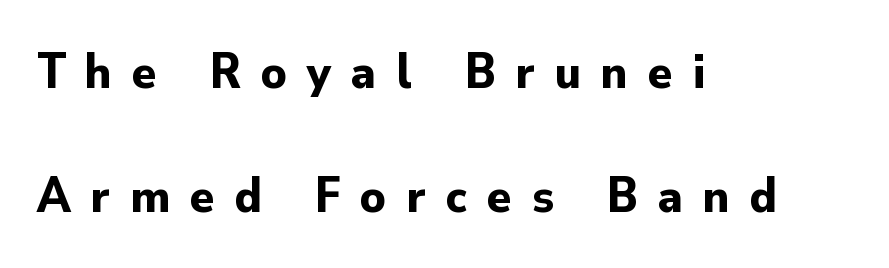
{"serif": "no", "italic": "no", "bold": "yes", "weight": "bold", "width": "normal", "stroke_contrast": "low", "x_height": "small", "monospaced": "no", "underline": "no", "align": "left", "line_spacing": "loose", "line_spacing_ratio": 2.49, "letter_spacing": "wide", "letter_spacing_em": 0.4, "glyph_px": 50}
